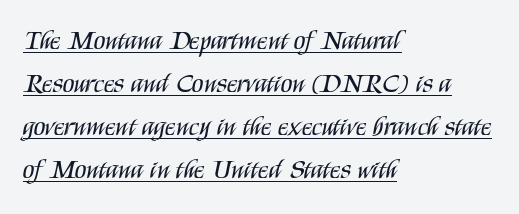
The image shows 27 px text type; set left-aligned, normal line spacing (1.59x), normal letter spacing, underlined.
